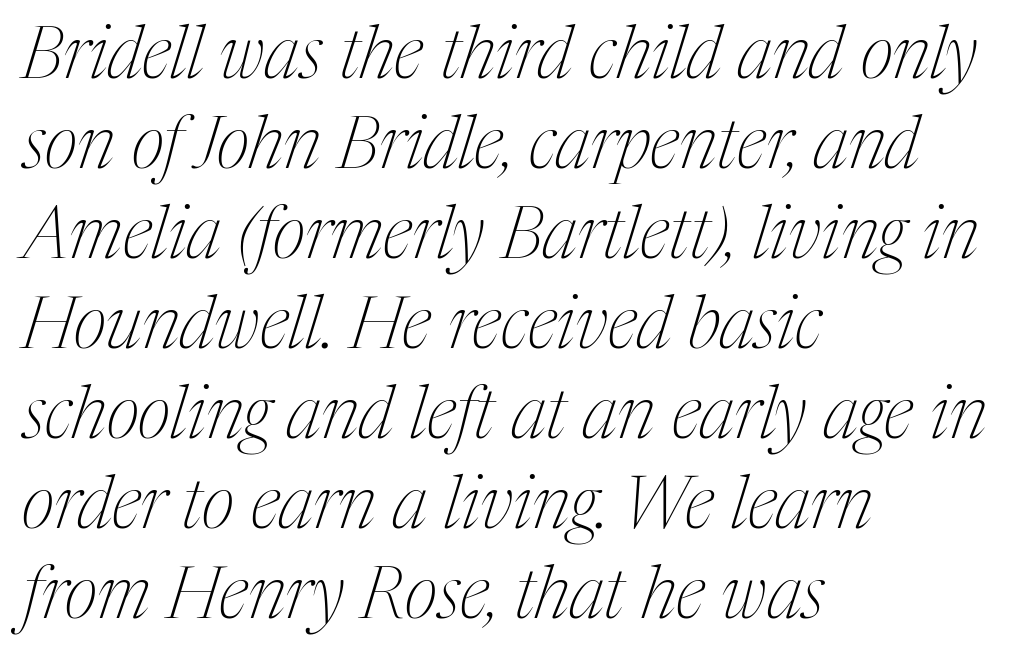
Q: Is the text bold? A: No.
Q: Is the text italic (slanted)? A: Yes, it leans right by about 17 degrees.
Q: Is the typeface a serif or a sans-serif typeface? A: Serif.
Q: Is the text underlined? A: No.
Q: How is the paragraph aligned? A: Left-aligned.
Q: Is the spacing between letters normal or unusually wide? A: Normal.
Q: Is the spacing between lines tight, normal or loose? A: Normal.
Q: Width (condensed, normal, or wide)? A: Condensed.
Q: Stroke contrast? A: Medium.
Q: x-height? A: Medium.
Q: Monospaced? A: No.
